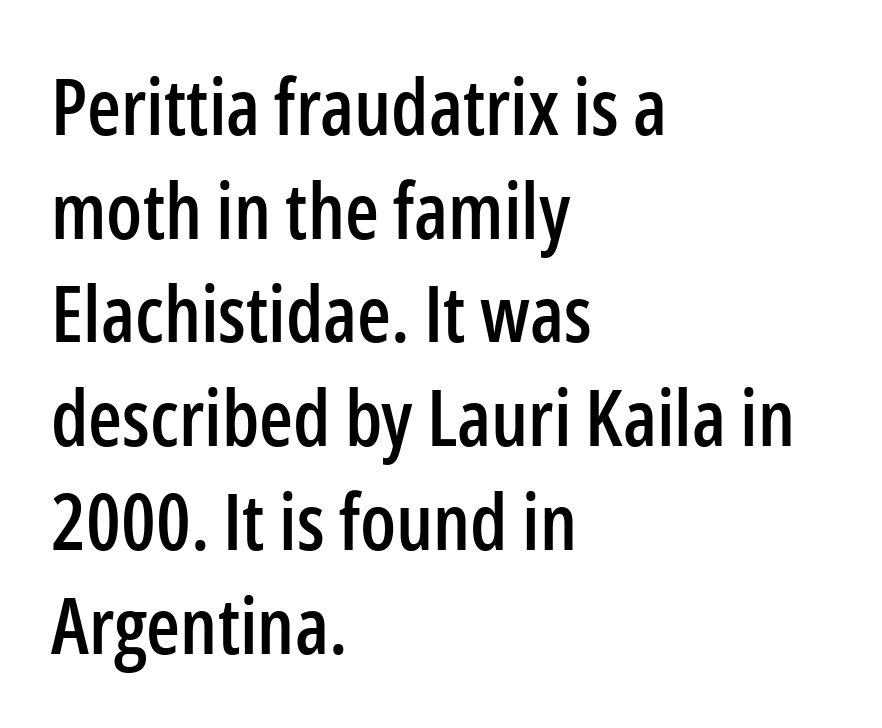
Q: Is the text italic (slanted)? A: No, it is upright.
Q: Is the typeface a serif or a sans-serif typeface? A: Sans-serif.
Q: Is the text underlined? A: No.
Q: How is the paragraph aligned? A: Left-aligned.
Q: Is the spacing between letters normal or unusually wide? A: Normal.
Q: Is the spacing between lines tight, normal or loose? A: Normal.
Q: Width (condensed, normal, or wide)? A: Condensed.
Q: Stroke contrast? A: Low.
Q: x-height? A: Medium.
Q: Monospaced? A: No.
